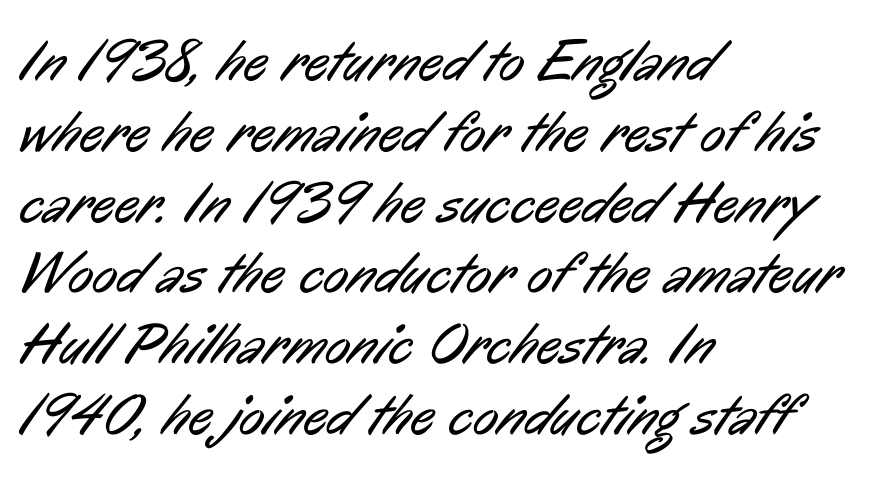
{"serif": "no", "bold": "no", "weight": "regular", "width": "condensed", "stroke_contrast": "low", "x_height": "medium", "monospaced": "no", "underline": "no", "align": "left", "line_spacing_ratio": 1.2, "letter_spacing": "normal", "letter_spacing_em": 0.0, "glyph_px": 59}
